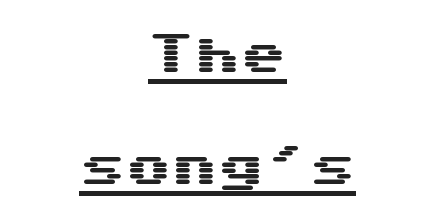
{"serif": "no", "italic": "no", "width": "wide", "stroke_contrast": "medium", "x_height": "medium", "monospaced": "yes", "underline": "yes", "align": "center", "line_spacing": "loose", "line_spacing_ratio": 2.44, "letter_spacing": "normal", "letter_spacing_em": 0.0, "glyph_px": 46}
